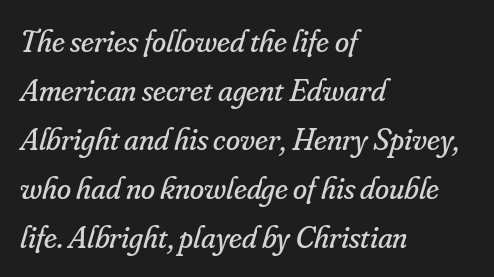
{"serif": "yes", "italic": "yes", "lean": "right", "slant_degrees": 16, "bold": "no", "weight": "regular", "width": "normal", "stroke_contrast": "low", "x_height": "small", "monospaced": "no", "underline": "no", "align": "left", "line_spacing": "normal", "line_spacing_ratio": 1.53, "letter_spacing": "normal", "letter_spacing_em": 0.0, "glyph_px": 32}
